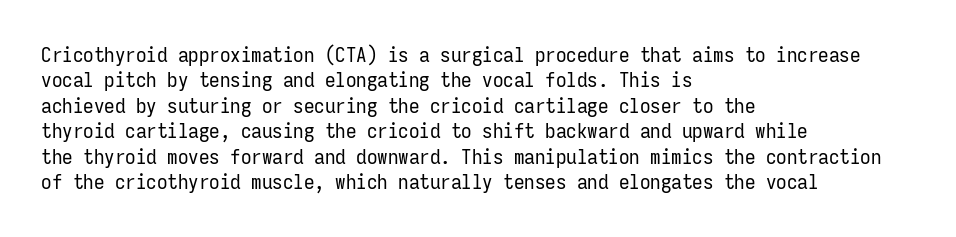
A bare baseline throughout the passage. Line beginnings align vertically; line endings do not. This sample uses plain, unmodified letter spacing. Posture: straight, roman, zero tilt. Is this a heavy cut? Hardly; it is regular or lighter.
